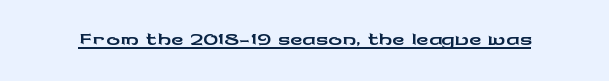
Check where the strokes stop: nothing finishes them off — pure sans. A baseline rule has been typeset under these characters. Designer's note — italics off, roman on. You could not count columns in this text — the font is proportionally spaced. This sample uses plain, unmodified letter spacing.
